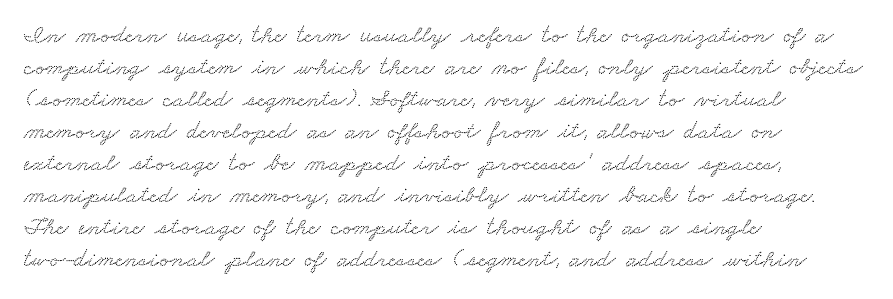
Q: Is the text underlined? A: No.
Q: How is the paragraph aligned? A: Left-aligned.
Q: Is the spacing between letters normal or unusually wide? A: Normal.
